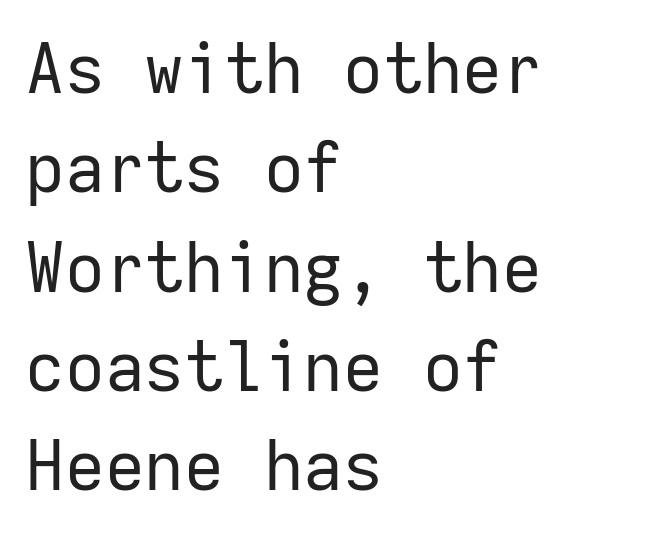
{"serif": "no", "italic": "no", "bold": "no", "weight": "regular", "width": "normal", "stroke_contrast": "low", "x_height": "medium", "monospaced": "yes", "underline": "no", "align": "left", "line_spacing": "normal", "line_spacing_ratio": 1.44, "letter_spacing": "normal", "letter_spacing_em": 0.0, "glyph_px": 69}
